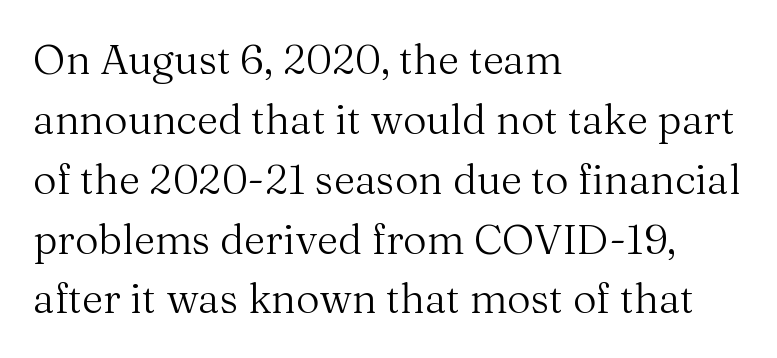
Q: Is the text bold? A: No.
Q: Is the text italic (slanted)? A: No, it is upright.
Q: Is the typeface a serif or a sans-serif typeface? A: Serif.
Q: Is the text underlined? A: No.
Q: How is the paragraph aligned? A: Left-aligned.
Q: Is the spacing between letters normal or unusually wide? A: Normal.
Q: Is the spacing between lines tight, normal or loose? A: Normal.
Q: Width (condensed, normal, or wide)? A: Normal.
Q: Stroke contrast? A: Medium.
Q: x-height? A: Medium.
Q: Monospaced? A: No.
